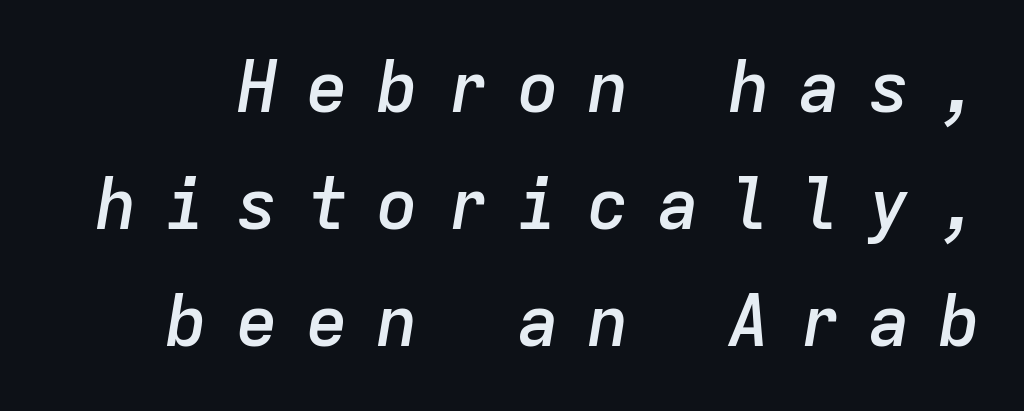
{"italic": "yes", "lean": "right", "slant_degrees": 9, "bold": "semi", "weight": "semibold", "width": "normal", "stroke_contrast": "low", "x_height": "medium", "monospaced": "yes", "underline": "no", "line_spacing": "normal", "line_spacing_ratio": 1.65, "letter_spacing": "wide", "letter_spacing_em": 0.39, "glyph_px": 71}
